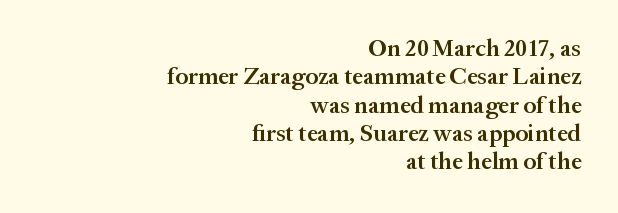
Q: Is the text bold? A: Semi-bold.
Q: Is the text italic (slanted)? A: No, it is upright.
Q: Is the text underlined? A: No.
Q: How is the paragraph aligned? A: Right-aligned.
Q: Is the spacing between letters normal or unusually wide? A: Normal.
